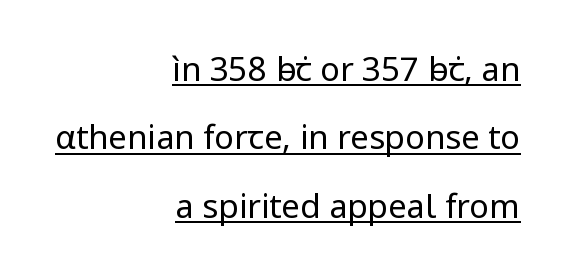
Q: Is the text bold? A: No.
Q: Is the text italic (slanted)? A: No, it is upright.
Q: Is the typeface a serif or a sans-serif typeface? A: Sans-serif.
Q: Is the text underlined? A: Yes.
Q: How is the paragraph aligned? A: Right-aligned.
Q: Is the spacing between letters normal or unusually wide? A: Normal.
Q: Is the spacing between lines tight, normal or loose? A: Loose.
Q: Width (condensed, normal, or wide)? A: Normal.
Q: Stroke contrast? A: Low.
Q: x-height? A: Medium.
Q: Monospaced? A: No.
